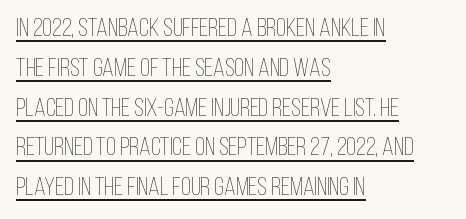
Q: Is the text bold? A: No.
Q: Is the text italic (slanted)? A: No, it is upright.
Q: Is the text underlined? A: Yes.
Q: How is the paragraph aligned? A: Left-aligned.
Q: Is the spacing between letters normal or unusually wide? A: Normal.
Q: Is the spacing between lines tight, normal or loose? A: Normal.
